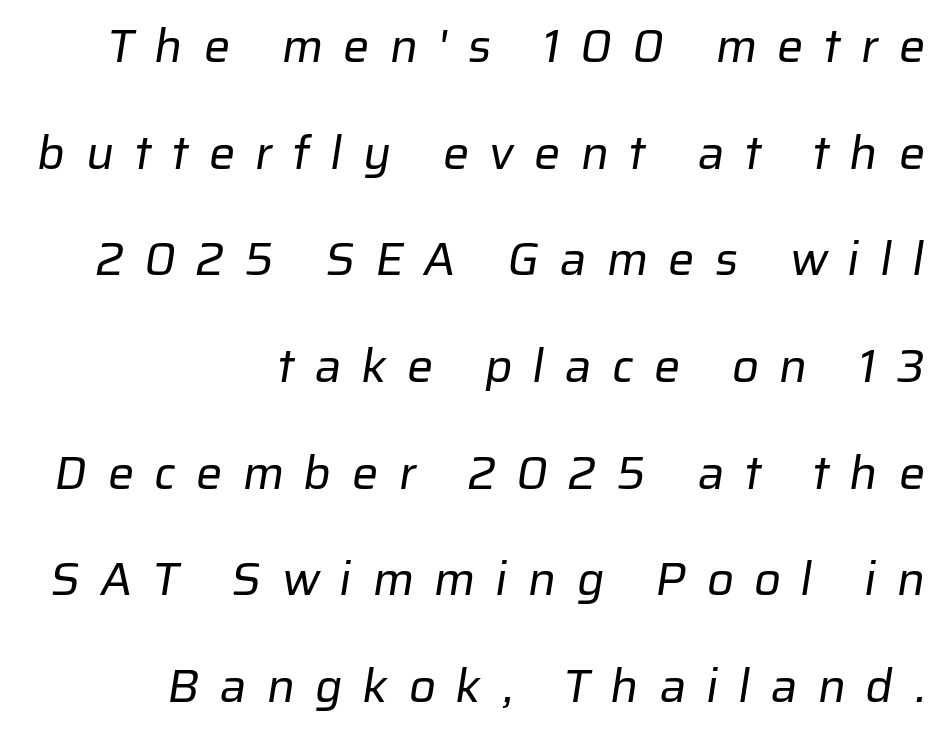
The leading is generous, giving the passage an open texture. Look at the bottom of the vertical strokes: they stop flat, with no serifs. Teacher's note: observe the even right margin — that is flush-right alignment. The line texture is sparse and dotted thanks to wide tracking. This rendering features lettering with no underline. Varying glyph widths throughout — classic text-font behaviour.
